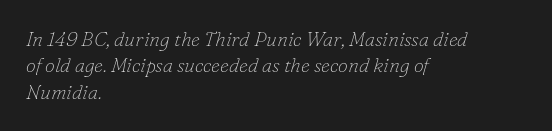
{"italic": "yes", "lean": "right", "slant_degrees": 16, "bold": "no", "underline": "no", "align": "left", "line_spacing": "normal", "line_spacing_ratio": 1.32, "letter_spacing": "normal", "letter_spacing_em": 0.0, "glyph_px": 20}
